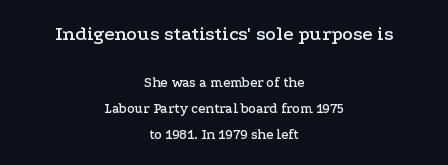
{"italic": "no", "underline": "no", "align": "center", "line_spacing_ratio": 1.86, "letter_spacing": "normal", "letter_spacing_em": 0.0, "larger_block": "first", "size_ratio": 1.43, "glyph_px": 20}
